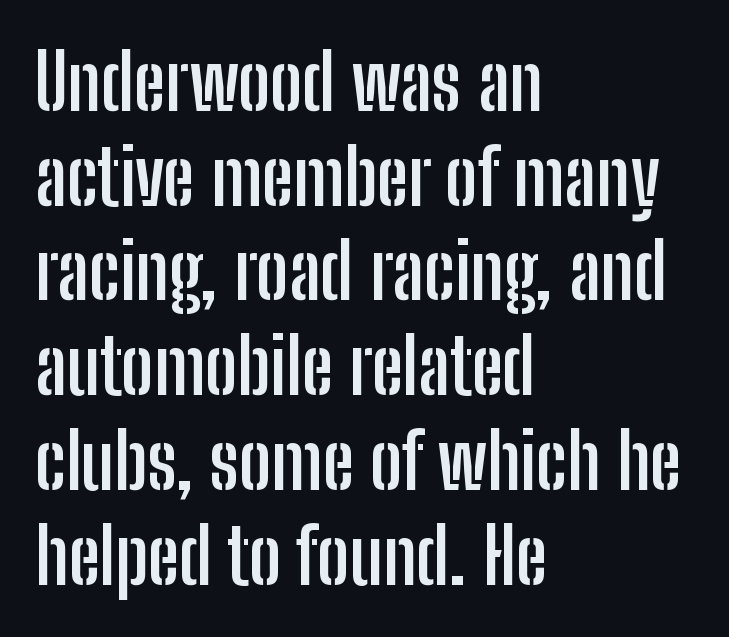
Q: Is the text bold? A: Yes.
Q: Is the text italic (slanted)? A: No, it is upright.
Q: Is the typeface a serif or a sans-serif typeface? A: Sans-serif.
Q: Is the text underlined? A: No.
Q: How is the paragraph aligned? A: Left-aligned.
Q: Is the spacing between letters normal or unusually wide? A: Normal.
Q: Width (condensed, normal, or wide)? A: Condensed.
Q: Stroke contrast? A: Low.
Q: x-height? A: Medium.
Q: Monospaced? A: No.
